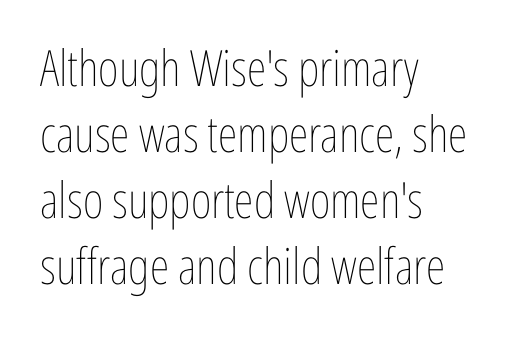
Q: Is the text bold? A: No.
Q: Is the text italic (slanted)? A: No, it is upright.
Q: Is the text underlined? A: No.
Q: How is the paragraph aligned? A: Left-aligned.
Q: Is the spacing between letters normal or unusually wide? A: Normal.
Q: Is the spacing between lines tight, normal or loose? A: Normal.
Q: Width (condensed, normal, or wide)? A: Condensed.
Q: Stroke contrast? A: Low.
Q: x-height? A: Medium.
Q: Monospaced? A: No.
